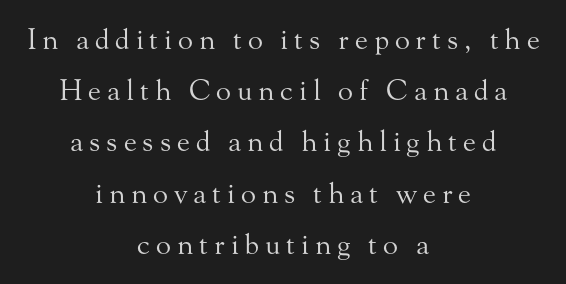
Q: Is the text bold? A: No.
Q: Is the text italic (slanted)? A: No, it is upright.
Q: Is the typeface a serif or a sans-serif typeface? A: Serif.
Q: Is the text underlined? A: No.
Q: How is the paragraph aligned? A: Centered.
Q: Is the spacing between letters normal or unusually wide? A: Unusually wide.
Q: Width (condensed, normal, or wide)? A: Normal.
Q: Stroke contrast? A: Medium.
Q: x-height? A: Small.
Q: Monospaced? A: No.
